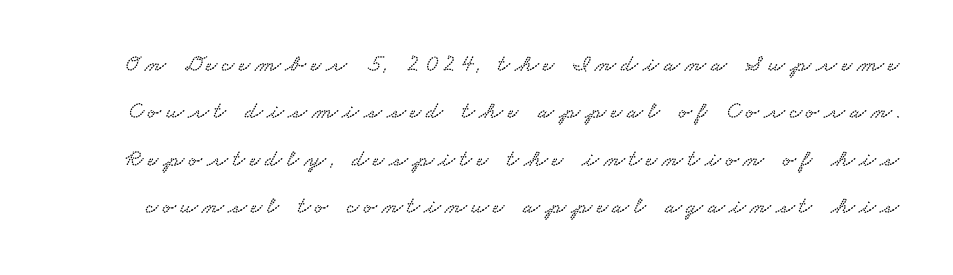
The image shows 24 px text type; set loose line spacing (1.97x), unusually wide letter spacing (+0.2 em), not underlined.
